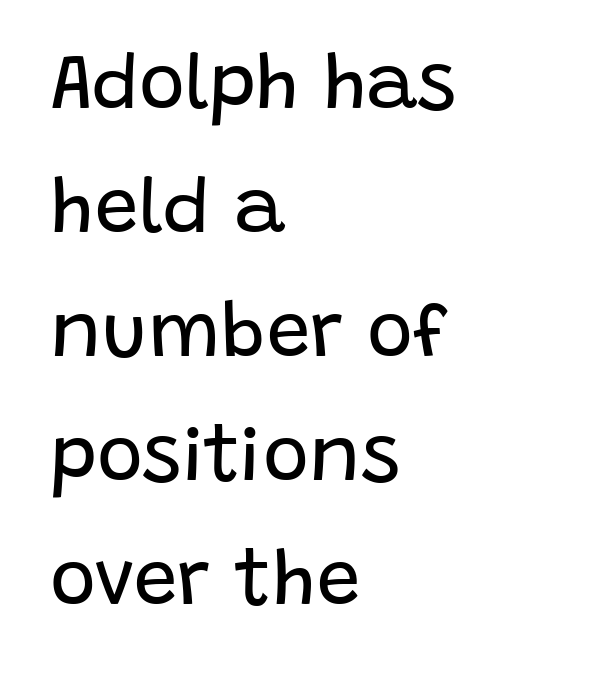
Q: Is the text bold? A: No.
Q: Is the text italic (slanted)? A: No, it is upright.
Q: Is the typeface a serif or a sans-serif typeface? A: Sans-serif.
Q: Is the text underlined? A: No.
Q: How is the paragraph aligned? A: Left-aligned.
Q: Is the spacing between letters normal or unusually wide? A: Normal.
Q: Is the spacing between lines tight, normal or loose? A: Normal.
Q: Width (condensed, normal, or wide)? A: Normal.
Q: Stroke contrast? A: Low.
Q: x-height? A: Large.
Q: Monospaced? A: No.
